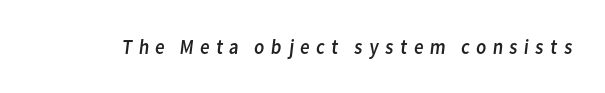
The space beneath each line is pristine and unruled. The weight would be labelled regular, book, light, or lighter still. Words appear elongated and porous because spacing is wide.
